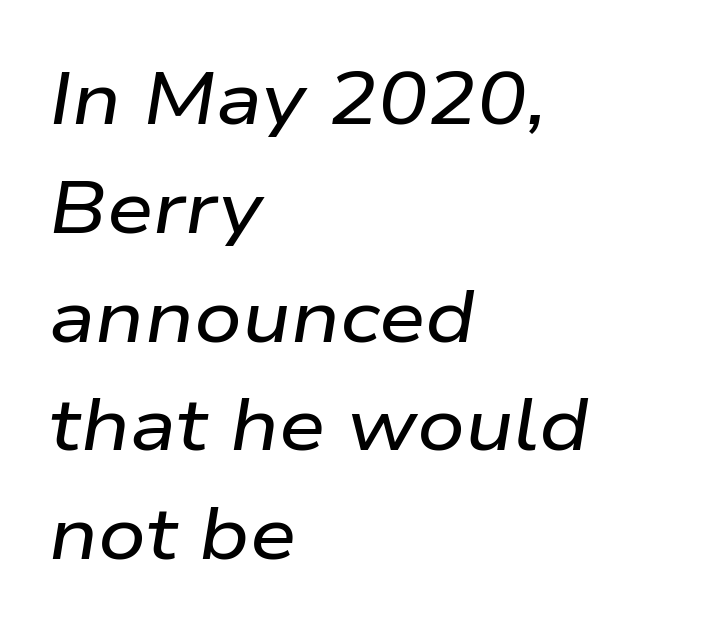
No extra tracking has been applied to these lines. The paragraph has a hard left edge and a soft right edge. The face used here has a pronounced slope to its letters. Vertically, the passage feels balanced, rows spaced as you'd expect. The baseline area is clear.
